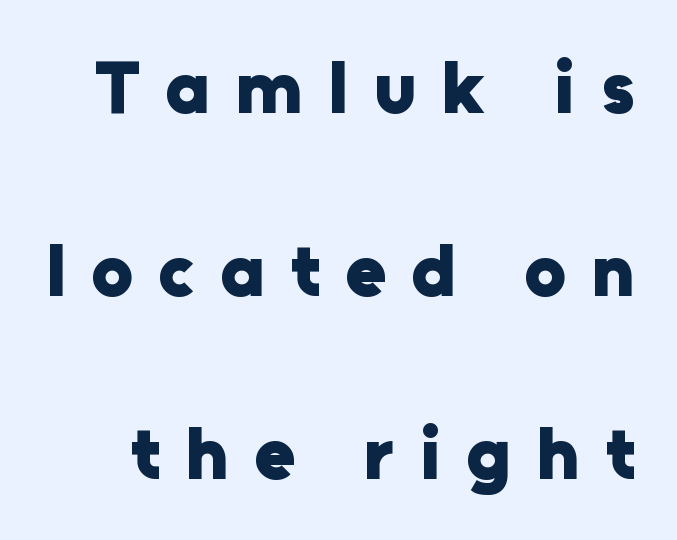
{"serif": "no", "italic": "no", "bold": "yes", "weight": "heavy", "width": "normal", "stroke_contrast": "low", "x_height": "medium", "monospaced": "no", "underline": "no", "line_spacing": "loose", "line_spacing_ratio": 2.47, "letter_spacing": "wide", "letter_spacing_em": 0.35, "glyph_px": 74}
